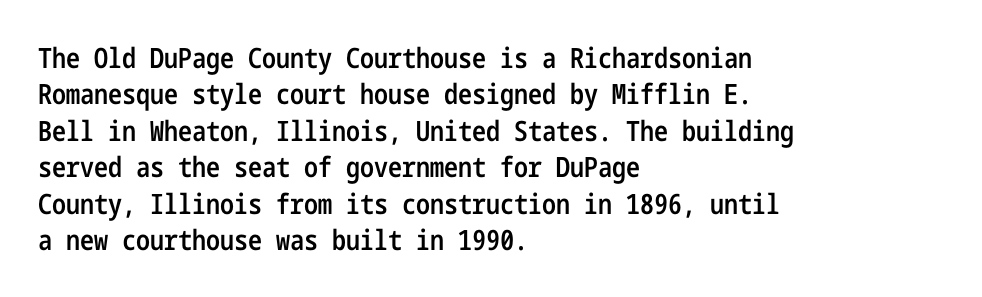
The image shows 28 px semibold, condensed sans-serif type, upright; set left-aligned, normal line spacing (1.3x), normal letter spacing, not underlined; low stroke contrast and a medium x-height.
